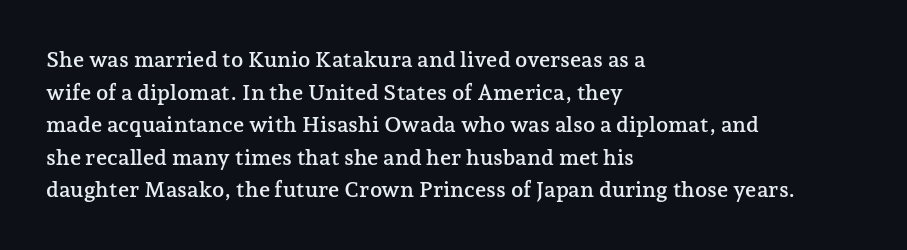
{"italic": "no", "underline": "no", "align": "left", "line_spacing": "normal", "line_spacing_ratio": 1.48, "letter_spacing": "normal", "letter_spacing_em": 0.0, "glyph_px": 22}
